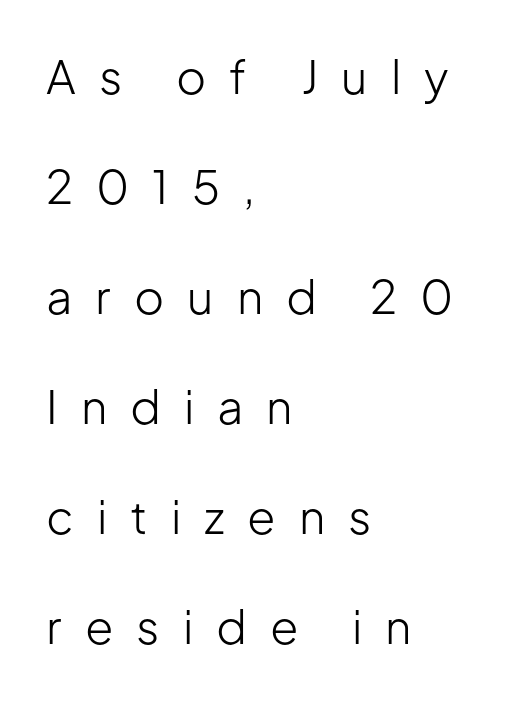
{"serif": "no", "italic": "no", "bold": "no", "weight": "light", "width": "normal", "stroke_contrast": "low", "x_height": "medium", "monospaced": "no", "underline": "no", "align": "left", "line_spacing": "loose", "line_spacing_ratio": 2.39, "letter_spacing": "wide", "letter_spacing_em": 0.5, "glyph_px": 46}
